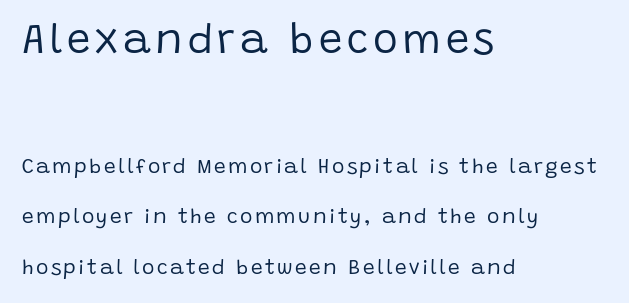
Q: Is the text bold? A: No.
Q: Is the text italic (slanted)? A: No, it is upright.
Q: Is the typeface a serif or a sans-serif typeface? A: Sans-serif.
Q: Is the text underlined? A: No.
Q: How is the paragraph aligned? A: Left-aligned.
Q: Is the spacing between lines tight, normal or loose? A: Loose.
Q: Which block of text is set in a larger size, the first (top) or the second (bottom)? A: The first (top) one.
Q: Width (condensed, normal, or wide)? A: Normal.
Q: Stroke contrast? A: Low.
Q: x-height? A: Large.
Q: Monospaced? A: No.
